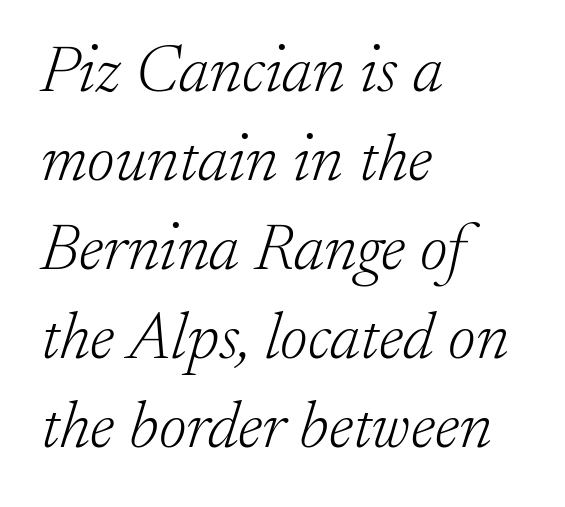
Q: Is the text bold? A: No.
Q: Is the text italic (slanted)? A: Yes, it leans right by about 17 degrees.
Q: Is the typeface a serif or a sans-serif typeface? A: Serif.
Q: Is the text underlined? A: No.
Q: How is the paragraph aligned? A: Left-aligned.
Q: Is the spacing between letters normal or unusually wide? A: Normal.
Q: Is the spacing between lines tight, normal or loose? A: Normal.
Q: Width (condensed, normal, or wide)? A: Normal.
Q: Stroke contrast? A: Low.
Q: x-height? A: Small.
Q: Monospaced? A: No.
